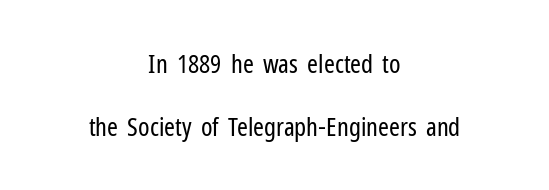
The image shows 26 px text type, upright; set centered, loose line spacing (2.42x), normal letter spacing, not underlined.
